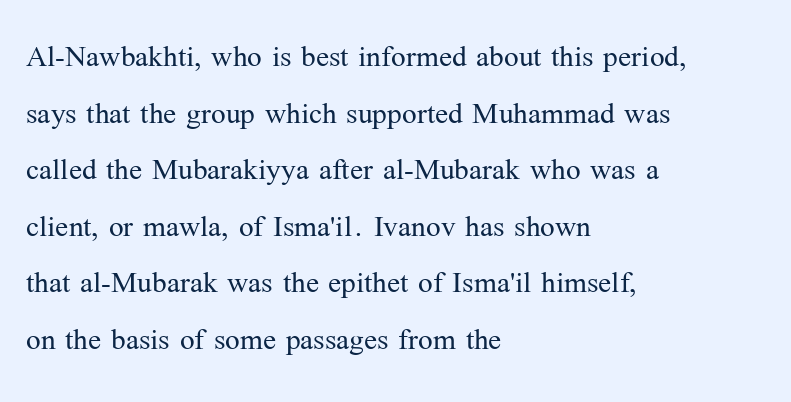
{"serif": "yes", "italic": "no", "bold": "no", "weight": "light", "width": "normal", "stroke_contrast": "medium", "x_height": "medium", "monospaced": "no", "underline": "no", "align": "left", "line_spacing": "normal", "line_spacing_ratio": 1.45, "letter_spacing": "normal", "letter_spacing_em": 0.0, "glyph_px": 39}
